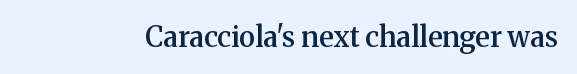
Q: Is the text bold? A: Semi-bold.
Q: Is the text italic (slanted)? A: No, it is upright.
Q: Is the typeface a serif or a sans-serif typeface? A: Serif.
Q: Is the text underlined? A: No.
Q: Is the spacing between letters normal or unusually wide? A: Normal.
Q: Width (condensed, normal, or wide)? A: Normal.
Q: Stroke contrast? A: Medium.
Q: x-height? A: Medium.
Q: Monospaced? A: No.
